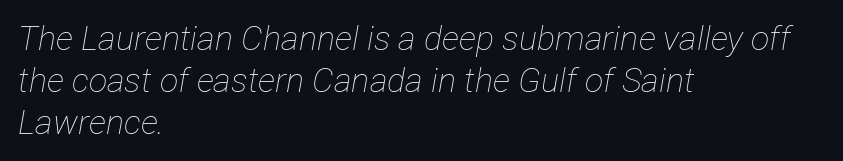
Q: Is the text bold? A: No.
Q: Is the text italic (slanted)? A: Yes, it leans right by about 12 degrees.
Q: Is the text underlined? A: No.
Q: How is the paragraph aligned? A: Left-aligned.
Q: Is the spacing between letters normal or unusually wide? A: Normal.
Q: Width (condensed, normal, or wide)? A: Condensed.
Q: Stroke contrast? A: Low.
Q: x-height? A: Medium.
Q: Monospaced? A: No.
